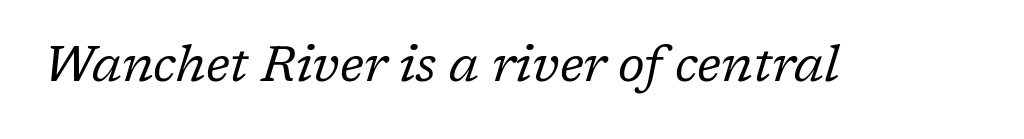
Classification — serif. Spacing between characters is what you'd get straight out of the box. Anything drawn beneath the words? Only blank space. The specimen reads as italic at a glance.
